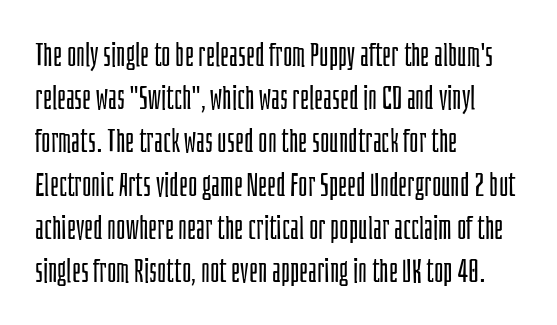
{"serif": "no", "italic": "no", "bold": "no", "weight": "light", "width": "condensed", "stroke_contrast": "low", "x_height": "large", "monospaced": "no", "underline": "no", "align": "left", "line_spacing": "normal", "line_spacing_ratio": 1.35, "letter_spacing": "normal", "letter_spacing_em": 0.0, "glyph_px": 32}
